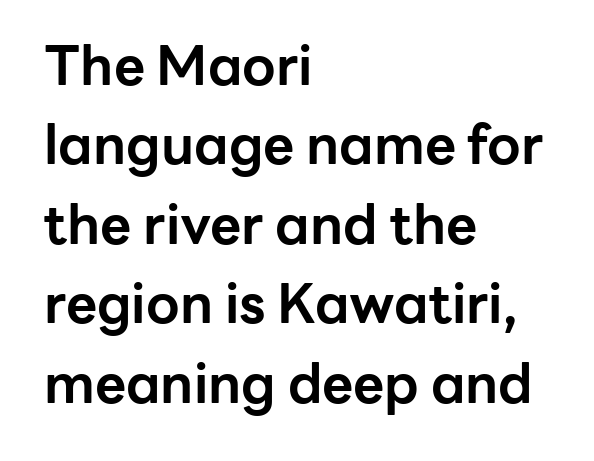
The image shows 54 px bold sans-serif type, upright; set left-aligned, normal line spacing (1.47x), normal letter spacing, not underlined; low stroke contrast and a medium x-height.
